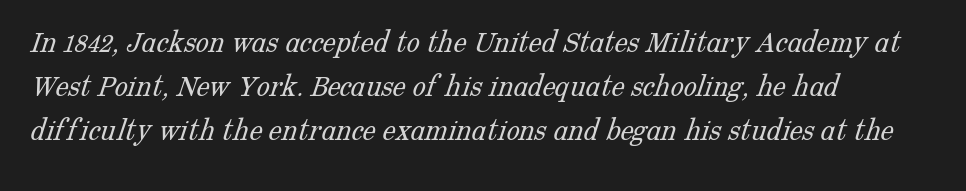
The face used here is rendered with its standard letterfit. Serifs: yes, visible at the terminals of the letterforms. Is this a heavy cut? Hardly; it is regular or lighter. Lines of text with bare space underneath. Compared with a centered layout, this one pins lines to the left instead. The rows are spaced the way most documents space them.
